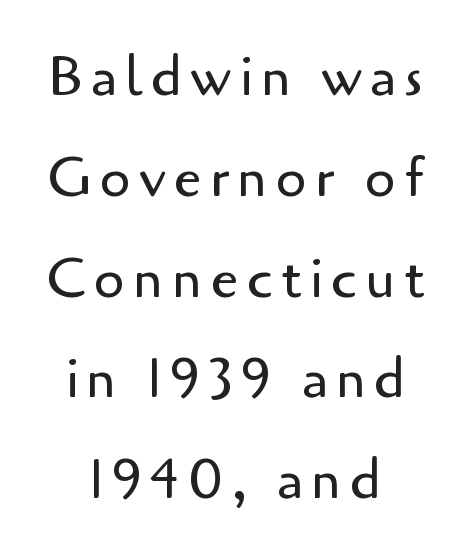
Q: Is the text bold? A: No.
Q: Is the text italic (slanted)? A: No, it is upright.
Q: Is the typeface a serif or a sans-serif typeface? A: Sans-serif.
Q: Is the text underlined? A: No.
Q: How is the paragraph aligned? A: Centered.
Q: Width (condensed, normal, or wide)? A: Normal.
Q: Stroke contrast? A: Low.
Q: x-height? A: Small.
Q: Monospaced? A: No.
